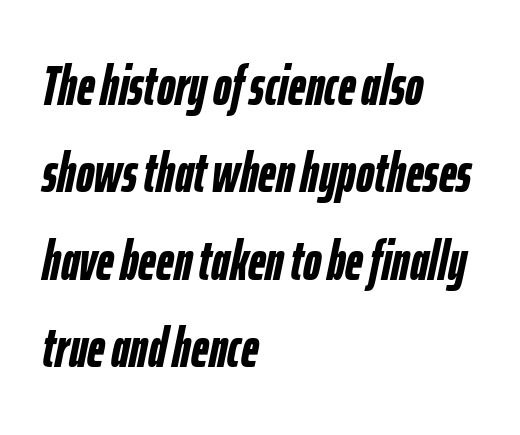
{"italic": "yes", "lean": "right", "slant_degrees": 12, "bold": "yes", "weight": "semibold", "width": "condensed", "stroke_contrast": "low", "x_height": "medium", "monospaced": "no", "underline": "no", "align": "left", "line_spacing": "normal", "line_spacing_ratio": 1.59, "letter_spacing": "normal", "letter_spacing_em": 0.0, "glyph_px": 55}
